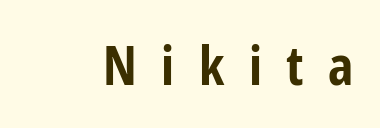
{"serif": "no", "italic": "no", "bold": "yes", "weight": "bold", "width": "condensed", "stroke_contrast": "low", "x_height": "medium", "monospaced": "no", "underline": "no", "letter_spacing": "wide", "letter_spacing_em": 0.45, "glyph_px": 54}
